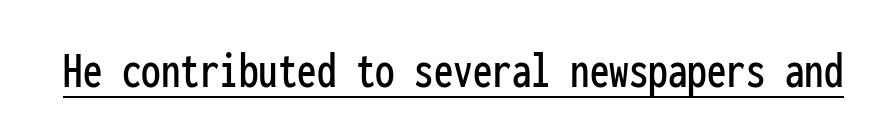
Q: Is the text italic (slanted)? A: No, it is upright.
Q: Is the typeface a serif or a sans-serif typeface? A: Sans-serif.
Q: Is the text underlined? A: Yes.
Q: Is the spacing between letters normal or unusually wide? A: Normal.
Q: Width (condensed, normal, or wide)? A: Condensed.
Q: Stroke contrast? A: Low.
Q: x-height? A: Medium.
Q: Monospaced? A: Yes.
